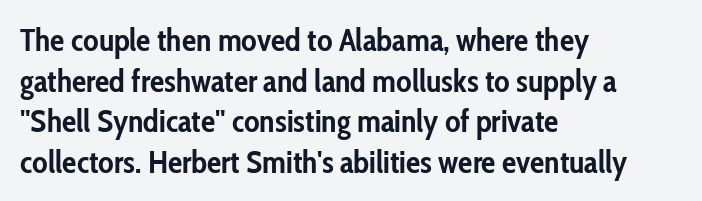
Q: Is the text bold? A: Yes.
Q: Is the text italic (slanted)? A: No, it is upright.
Q: Is the typeface a serif or a sans-serif typeface? A: Sans-serif.
Q: Is the text underlined? A: No.
Q: How is the paragraph aligned? A: Left-aligned.
Q: Is the spacing between letters normal or unusually wide? A: Normal.
Q: Is the spacing between lines tight, normal or loose? A: Normal.
Q: Width (condensed, normal, or wide)? A: Condensed.
Q: Stroke contrast? A: Low.
Q: x-height? A: Medium.
Q: Monospaced? A: No.
